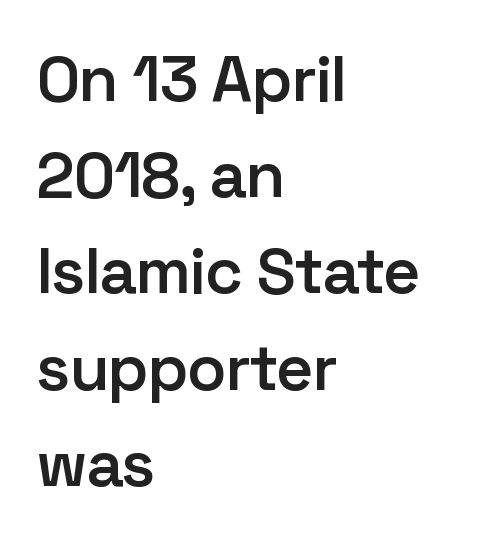
The setting favours the left margin, as ordinary paragraphs usually do. Decoration check: the copy has no underline. You can tell it's not italic because the verticals are truly vertical. No feet cap the strokes, marking this as sans-serif type.
